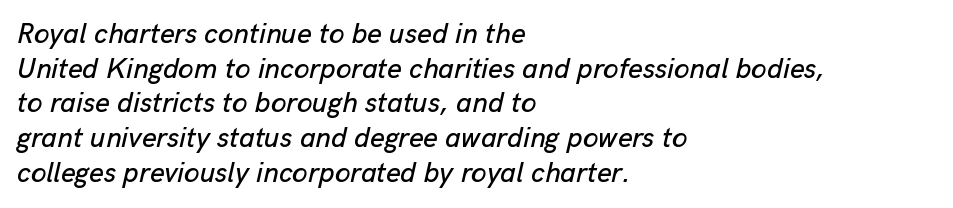
{"italic": "yes", "lean": "right", "slant_degrees": 13, "width": "normal", "stroke_contrast": "low", "x_height": "medium", "monospaced": "no", "underline": "no", "align": "left", "line_spacing_ratio": 1.24, "letter_spacing": "normal", "letter_spacing_em": 0.0, "glyph_px": 28}
